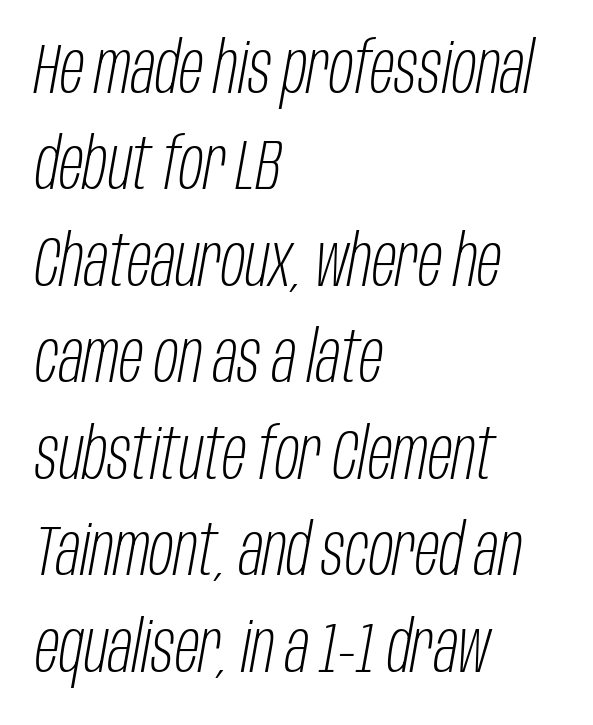
The image shows 72 px light, condensed type, italic (leaning right); set left-aligned, normal line spacing (1.34x), normal letter spacing, not underlined; low stroke contrast and a large x-height.
